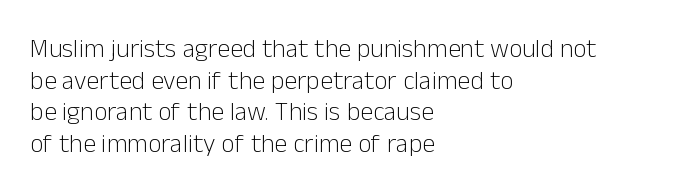
The image shows 26 px text type, upright; set left-aligned, line spacing 1.22x, normal letter spacing, not underlined.
